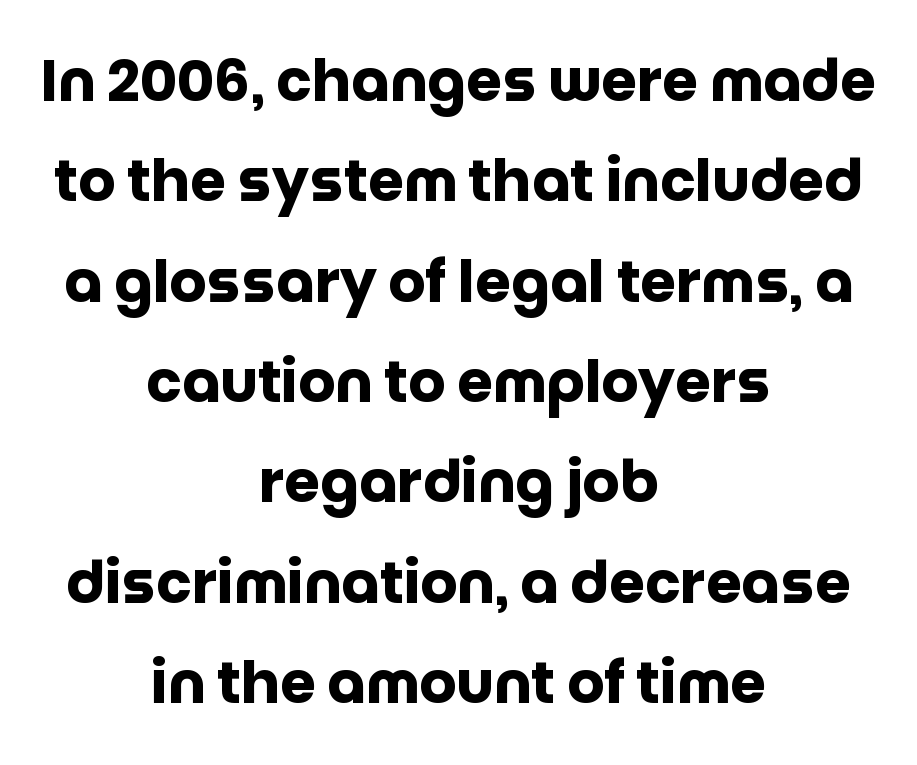
{"serif": "no", "italic": "no", "bold": "yes", "weight": "heavy", "width": "normal", "stroke_contrast": "low", "x_height": "large", "monospaced": "no", "underline": "no", "align": "center", "line_spacing_ratio": 1.73, "letter_spacing": "normal", "letter_spacing_em": 0.0, "glyph_px": 58}
